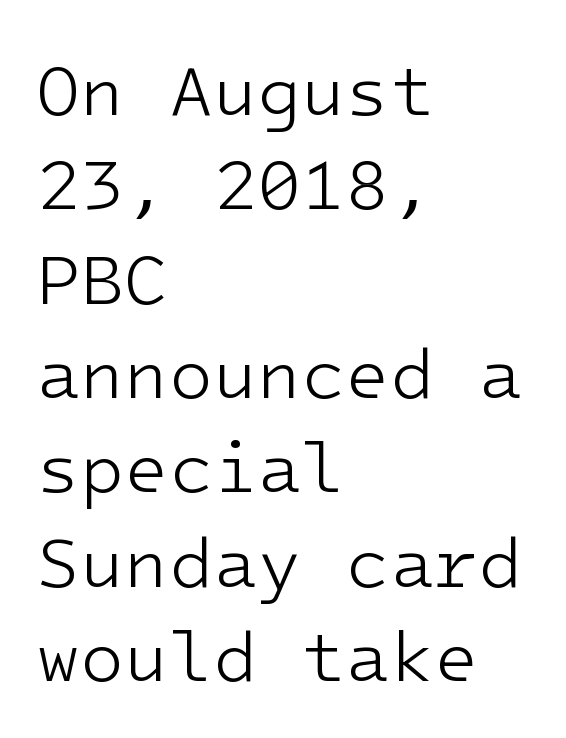
The image shows 72 px light sans-serif type, upright, monospaced; set left-aligned, normal line spacing (1.31x), normal letter spacing, not underlined; low stroke contrast and a medium x-height.
